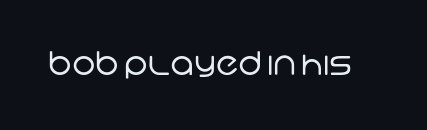
{"serif": "no", "bold": "no", "weight": "regular", "width": "normal", "stroke_contrast": "low", "x_height": "large", "monospaced": "no", "underline": "no", "letter_spacing": "normal", "letter_spacing_em": 0.0, "glyph_px": 33}
